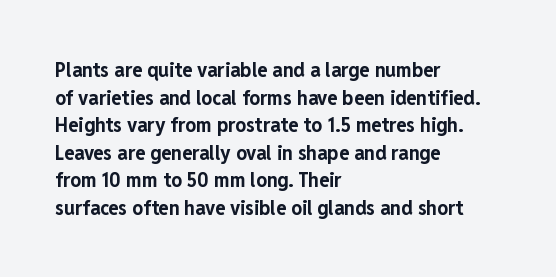
Q: Is the text bold? A: Yes.
Q: Is the text italic (slanted)? A: No, it is upright.
Q: Is the text underlined? A: No.
Q: How is the paragraph aligned? A: Left-aligned.
Q: Is the spacing between letters normal or unusually wide? A: Normal.
Q: Is the spacing between lines tight, normal or loose? A: Normal.
